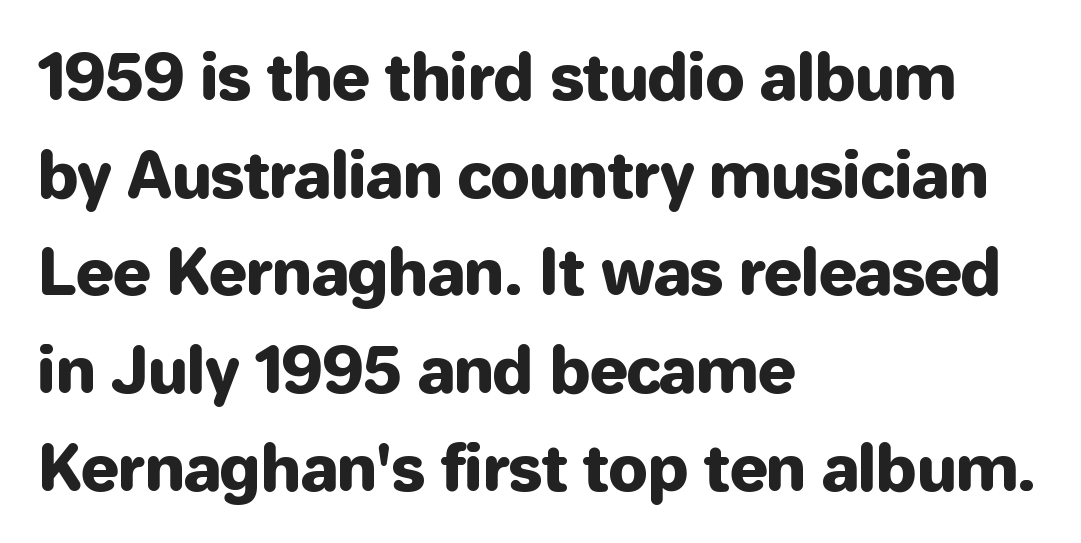
{"serif": "no", "italic": "no", "width": "normal", "stroke_contrast": "low", "x_height": "medium", "monospaced": "no", "underline": "no", "align": "left", "line_spacing": "normal", "line_spacing_ratio": 1.55, "letter_spacing": "normal", "letter_spacing_em": 0.0, "glyph_px": 63}
